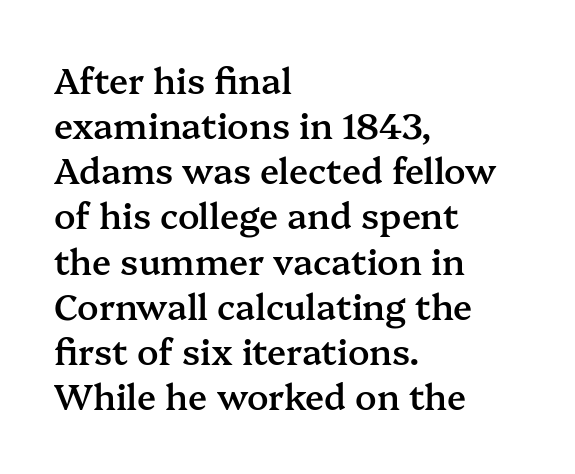
{"serif": "yes", "italic": "no", "bold": "semi", "weight": "semibold", "width": "normal", "stroke_contrast": "medium", "x_height": "medium", "monospaced": "no", "underline": "no", "align": "left", "line_spacing": "normal", "line_spacing_ratio": 1.29, "letter_spacing": "normal", "letter_spacing_em": 0.0, "glyph_px": 35}
